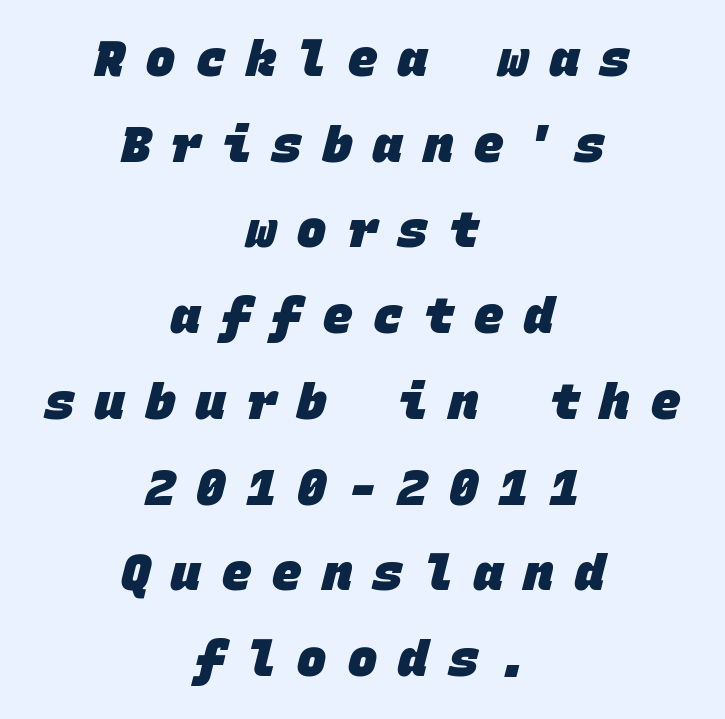
{"serif": "no", "bold": "yes", "weight": "heavy", "width": "normal", "stroke_contrast": "low", "x_height": "large", "monospaced": "yes", "underline": "no", "align": "center", "line_spacing_ratio": 1.75, "letter_spacing": "wide", "letter_spacing_em": 0.43, "glyph_px": 49}
